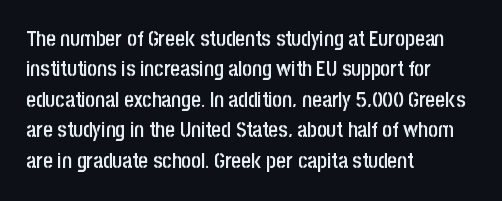
{"italic": "no", "bold": "semi", "underline": "no", "align": "left", "line_spacing": "normal", "line_spacing_ratio": 1.45, "letter_spacing": "normal", "letter_spacing_em": 0.0, "glyph_px": 21}
